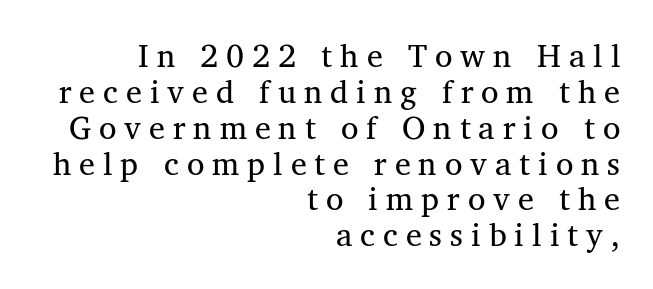
The image shows 32 px serif type; set right-aligned, tight line spacing (1.12x), unusually wide letter spacing (+0.25 em), not underlined; medium stroke contrast and a medium x-height.
